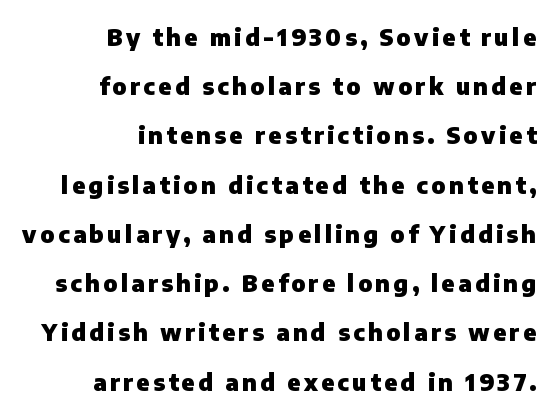
A student would call this right alignment; a typographer would say flush right, rag left. Loosely led — the rows are spread out. Does the weight exceed regular? Yes, all the way to bold. The type sits square on the baseline with zero lean.
